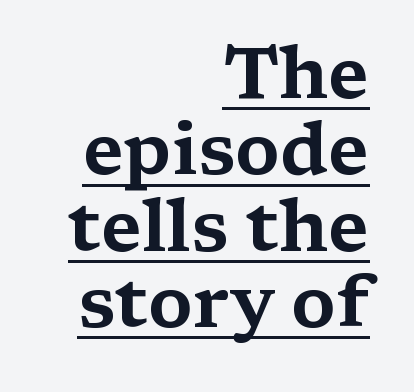
{"serif": "yes", "italic": "no", "width": "wide", "stroke_contrast": "medium", "x_height": "medium", "monospaced": "no", "underline": "yes", "align": "right", "line_spacing": "tight", "line_spacing_ratio": 1.06, "letter_spacing": "normal", "letter_spacing_em": 0.0, "glyph_px": 72}
